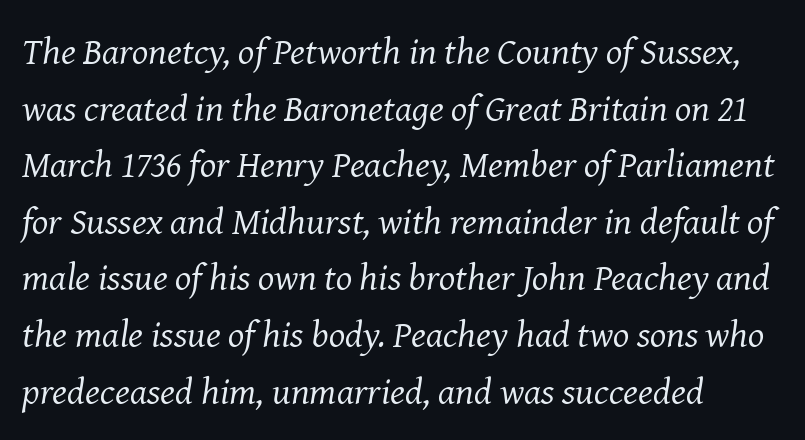
Q: Is the text bold? A: No.
Q: Is the text italic (slanted)? A: Yes, it leans right by about 8 degrees.
Q: Is the typeface a serif or a sans-serif typeface? A: Serif.
Q: Is the text underlined? A: No.
Q: How is the paragraph aligned? A: Left-aligned.
Q: Is the spacing between letters normal or unusually wide? A: Normal.
Q: Is the spacing between lines tight, normal or loose? A: Normal.
Q: Width (condensed, normal, or wide)? A: Normal.
Q: Stroke contrast? A: Medium.
Q: x-height? A: Medium.
Q: Monospaced? A: No.
